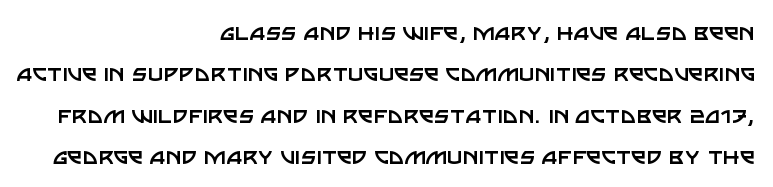
Horizontal bands of white between lines are of average thickness. The ragged edge is on the left, which tells us the setting is flush right. The type is set solid horizontally, with unmodified tracking. Weight: in the light-to-regular range. Each row of text sits above clean, open space.
